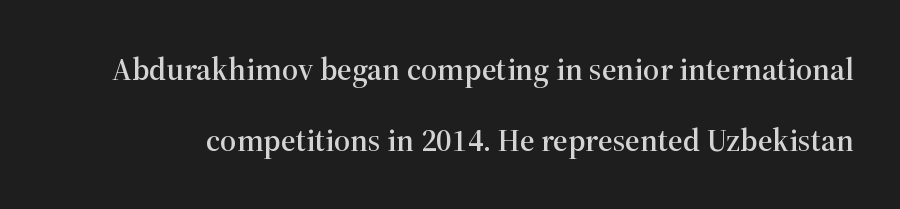
Q: Is the text italic (slanted)? A: No, it is upright.
Q: Is the typeface a serif or a sans-serif typeface? A: Serif.
Q: Is the text underlined? A: No.
Q: Is the spacing between letters normal or unusually wide? A: Normal.
Q: Is the spacing between lines tight, normal or loose? A: Loose.
Q: Width (condensed, normal, or wide)? A: Normal.
Q: Stroke contrast? A: High.
Q: x-height? A: Medium.
Q: Monospaced? A: No.
